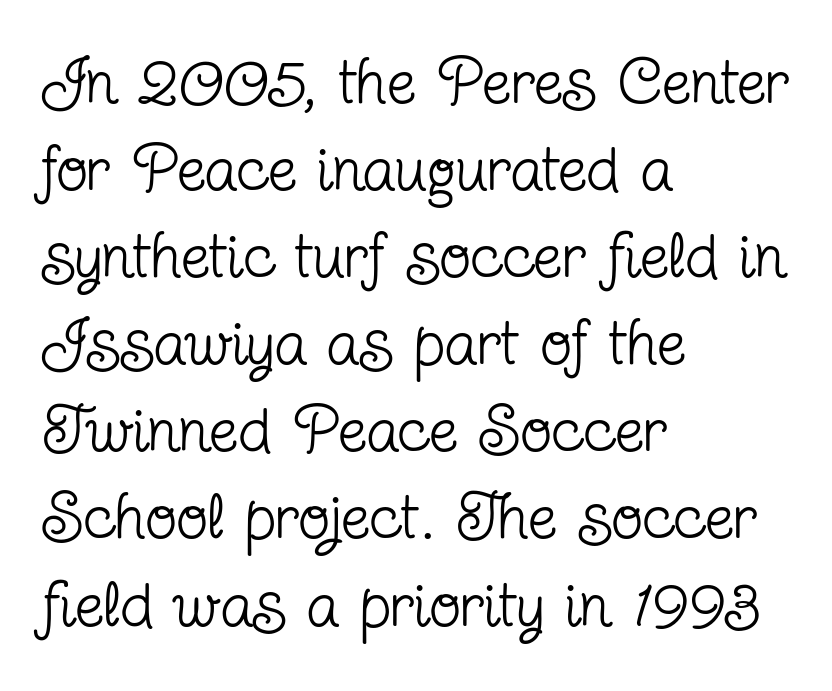
The image shows 65 px regular-weight, condensed serif type, upright; set left-aligned, normal line spacing (1.34x), normal letter spacing, not underlined; low stroke contrast and a medium x-height.
